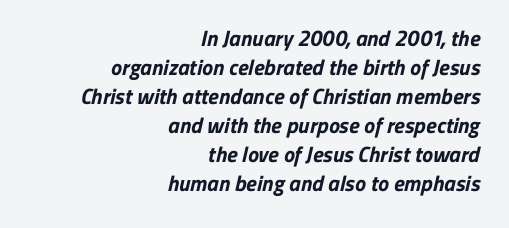
{"bold": "yes", "underline": "no", "align": "right", "line_spacing": "normal", "line_spacing_ratio": 1.32, "letter_spacing": "normal", "letter_spacing_em": 0.0, "glyph_px": 22}
